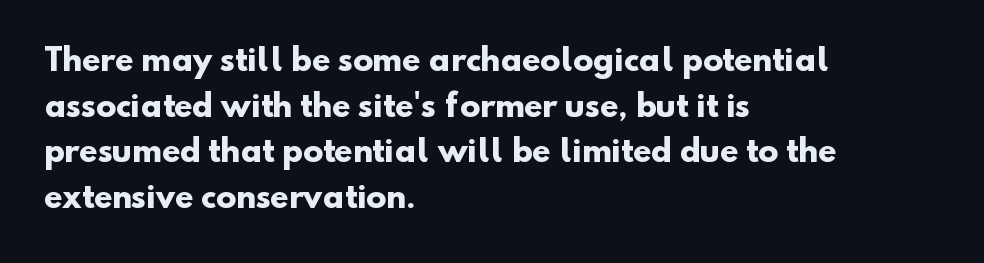
The image shows 30 px heavy sans-serif type; set left-aligned, normal line spacing (1.52x), normal letter spacing, not underlined; low stroke contrast and a small x-height.
